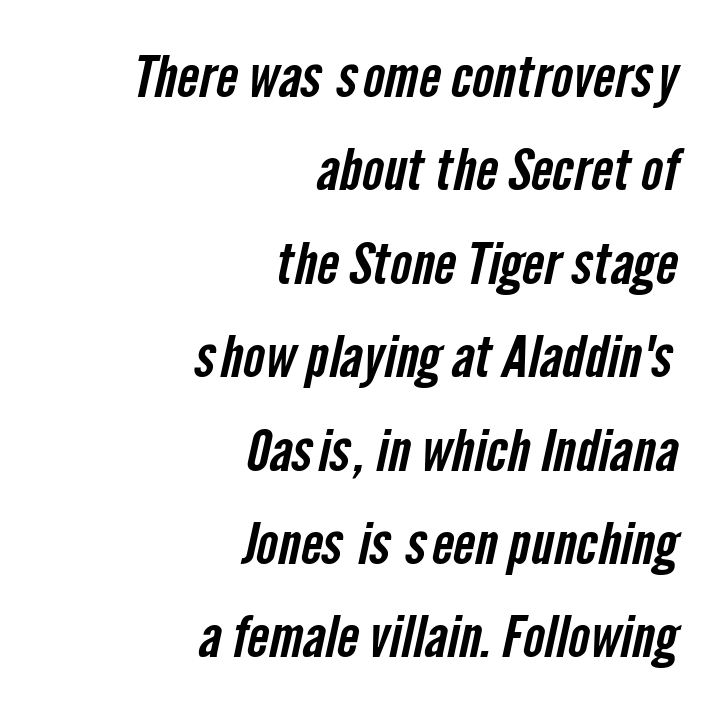
The image shows 58 px condensed sans-serif type; set right-aligned, normal line spacing (1.61x), normal letter spacing, not underlined; low stroke contrast and a medium x-height.
